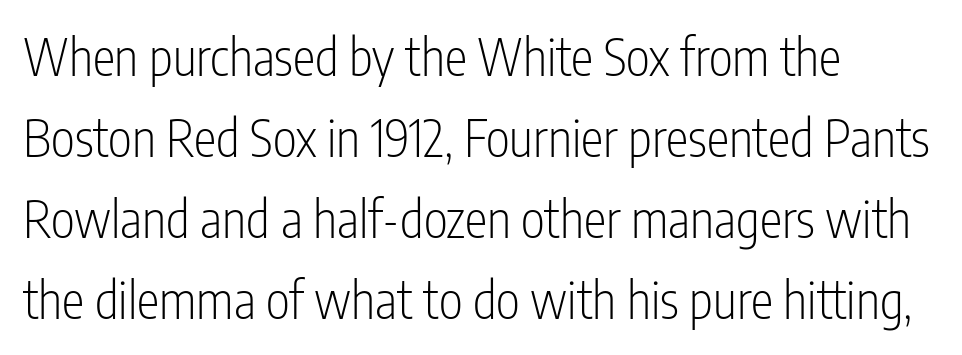
Observe the ordinary spacing: letters are neighbours, not strangers. The rendering uses natural spacing where letterforms have individual widths. Posture: straight, roman, zero tilt. The designer went with a sans here, leaving each stem footless. Layout note: lines flush left. Quick note: interline space is typical.
